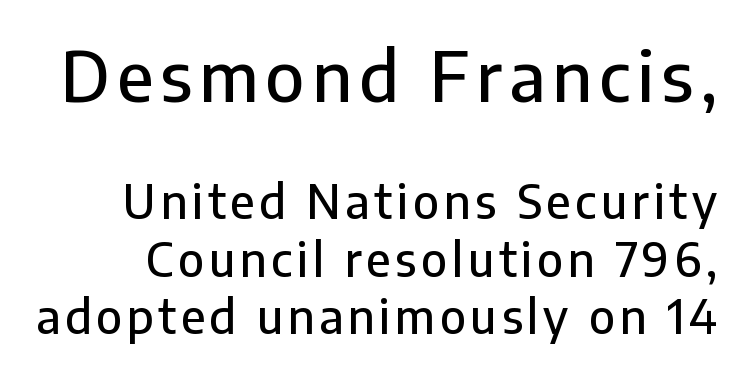
Q: Is the text italic (slanted)? A: No, it is upright.
Q: Is the typeface a serif or a sans-serif typeface? A: Sans-serif.
Q: Is the text underlined? A: No.
Q: Is the spacing between lines tight, normal or loose? A: Normal.
Q: Which block of text is set in a larger size, the first (top) or the second (bottom)? A: The first (top) one.
Q: Width (condensed, normal, or wide)? A: Normal.
Q: Stroke contrast? A: Low.
Q: x-height? A: Medium.
Q: Monospaced? A: No.
